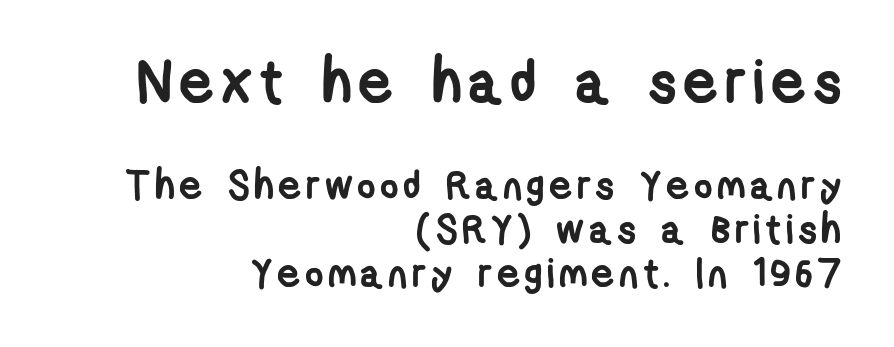
The image shows 60 px semibold, condensed sans-serif type; set right-aligned, tight line spacing (1.09x), not underlined; the first (top) block is 1.5x larger; low stroke contrast and a medium x-height.
